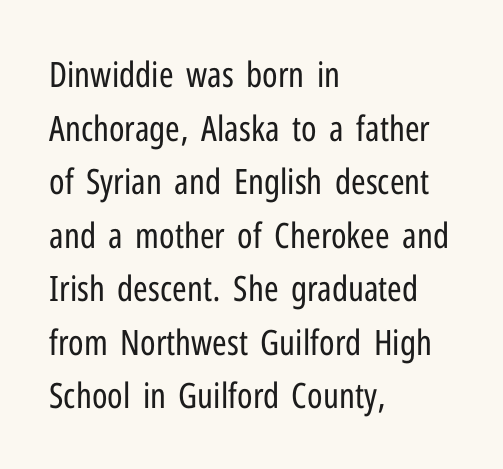
{"serif": "no", "italic": "no", "bold": "no", "weight": "regular", "width": "condensed", "stroke_contrast": "low", "x_height": "medium", "monospaced": "no", "underline": "no", "align": "left", "line_spacing": "normal", "line_spacing_ratio": 1.53, "letter_spacing": "normal", "letter_spacing_em": 0.0, "glyph_px": 35}
